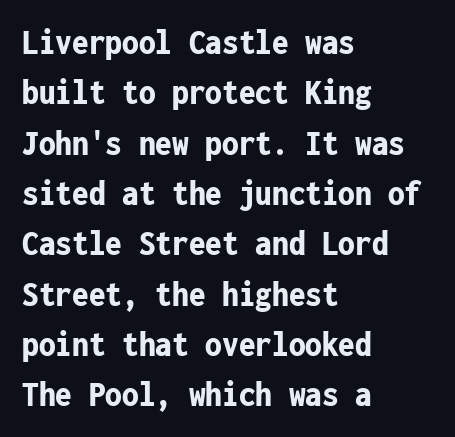
Q: Is the text bold? A: Yes.
Q: Is the text italic (slanted)? A: No, it is upright.
Q: Is the typeface a serif or a sans-serif typeface? A: Sans-serif.
Q: Is the text underlined? A: No.
Q: How is the paragraph aligned? A: Left-aligned.
Q: Is the spacing between letters normal or unusually wide? A: Normal.
Q: Is the spacing between lines tight, normal or loose? A: Normal.
Q: Width (condensed, normal, or wide)? A: Condensed.
Q: Stroke contrast? A: Low.
Q: x-height? A: Medium.
Q: Monospaced? A: Yes.
